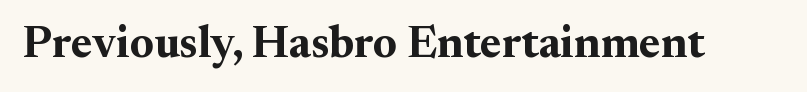
Q: Is the text bold? A: Yes.
Q: Is the text italic (slanted)? A: No, it is upright.
Q: Is the typeface a serif or a sans-serif typeface? A: Serif.
Q: Is the text underlined? A: No.
Q: Is the spacing between letters normal or unusually wide? A: Normal.
Q: Width (condensed, normal, or wide)? A: Normal.
Q: Stroke contrast? A: Medium.
Q: x-height? A: Small.
Q: Monospaced? A: No.
